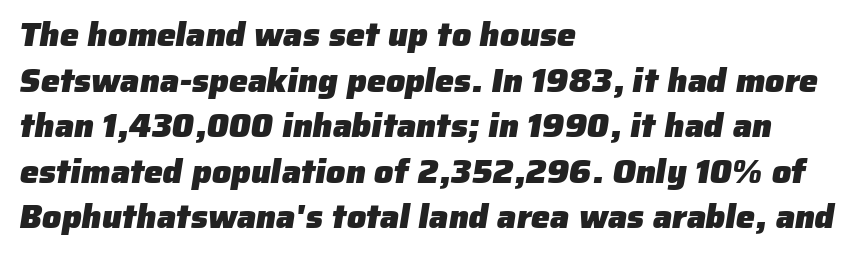
The image shows 34 px heavy sans-serif type; set left-aligned, normal line spacing (1.34x), normal letter spacing, not underlined; low stroke contrast and a medium x-height.
